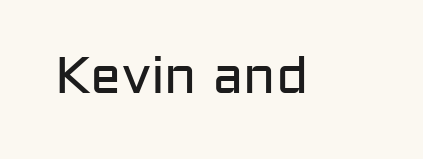
Q: Is the text bold? A: No.
Q: Is the text italic (slanted)? A: No, it is upright.
Q: Is the typeface a serif or a sans-serif typeface? A: Sans-serif.
Q: Is the text underlined? A: No.
Q: Is the spacing between letters normal or unusually wide? A: Normal.
Q: Width (condensed, normal, or wide)? A: Normal.
Q: Stroke contrast? A: Low.
Q: x-height? A: Medium.
Q: Monospaced? A: No.
